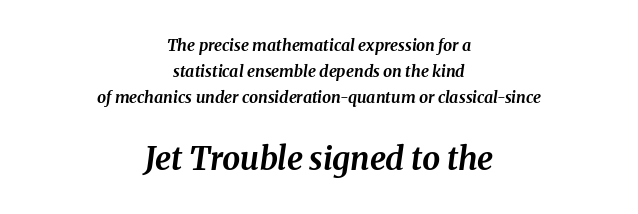
{"italic": "yes", "lean": "right", "slant_degrees": 8, "bold": "yes", "weight": "bold", "width": "normal", "stroke_contrast": "medium", "x_height": "medium", "monospaced": "no", "underline": "no", "align": "center", "line_spacing": "normal", "line_spacing_ratio": 1.61, "letter_spacing": "normal", "letter_spacing_em": 0.0, "larger_block": "second", "size_ratio": 2.0, "glyph_px": 32}
